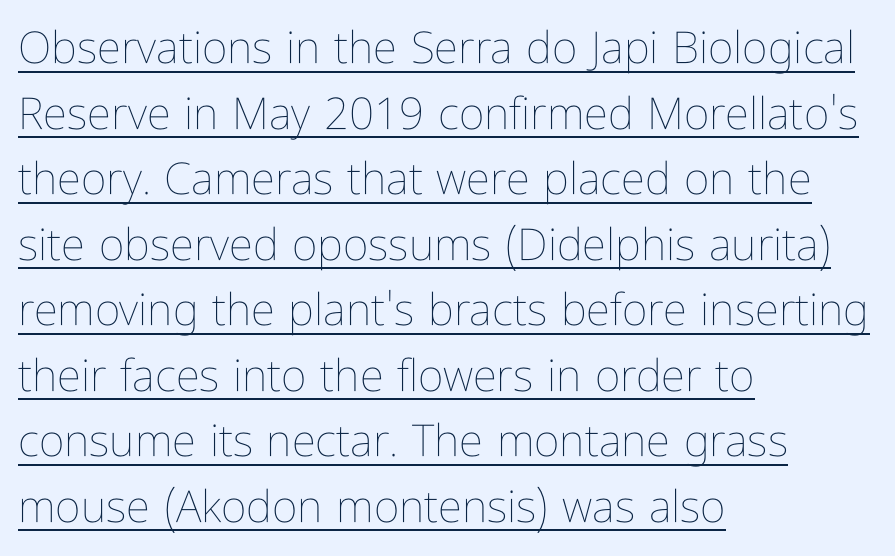
The lines are quadded left. Words appear dense and cohesive because spacing is normal. How would I describe the line gaps? Plain and ordinary. It's the straight-up-and-down kind of type. The passage shown is typed in a proportional face where columns would drift.
